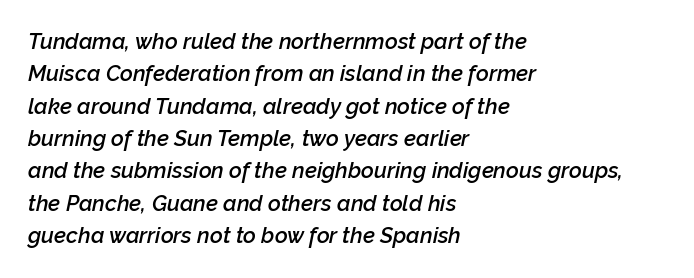
{"italic": "yes", "lean": "right", "slant_degrees": 12, "bold": "semi", "underline": "no", "align": "left", "line_spacing": "normal", "line_spacing_ratio": 1.47, "letter_spacing": "normal", "letter_spacing_em": 0.0, "glyph_px": 22}
